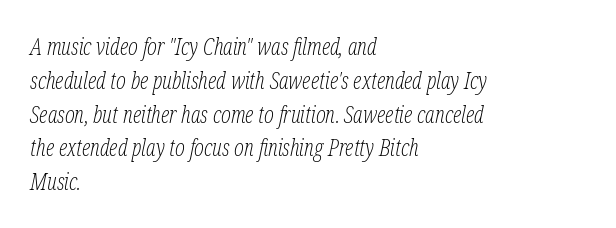
Q: Is the text bold? A: No.
Q: Is the text italic (slanted)? A: Yes, it leans right by about 12 degrees.
Q: Is the text underlined? A: No.
Q: How is the paragraph aligned? A: Left-aligned.
Q: Is the spacing between letters normal or unusually wide? A: Normal.
Q: Is the spacing between lines tight, normal or loose? A: Normal.
